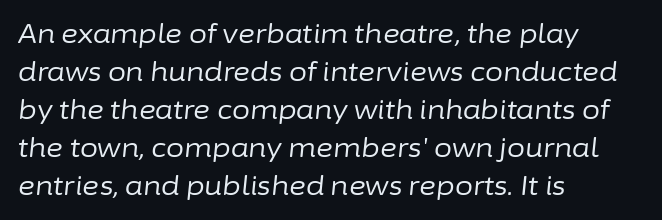
Q: Is the text bold? A: No.
Q: Is the text italic (slanted)? A: Yes, it leans right by about 6 degrees.
Q: Is the text underlined? A: No.
Q: How is the paragraph aligned? A: Left-aligned.
Q: Is the spacing between letters normal or unusually wide? A: Normal.
Q: Is the spacing between lines tight, normal or loose? A: Normal.
